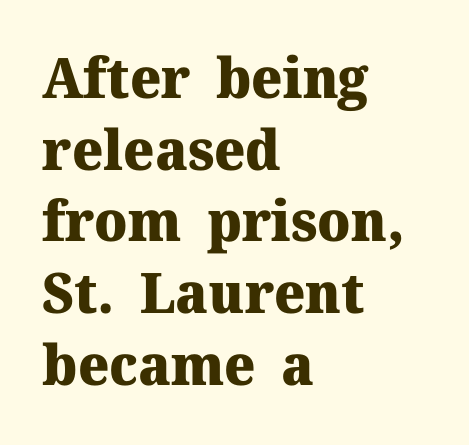
The image shows 56 px heavy serif type, upright; set left-aligned, normal line spacing (1.28x), normal letter spacing, not underlined; medium stroke contrast and a medium x-height.
